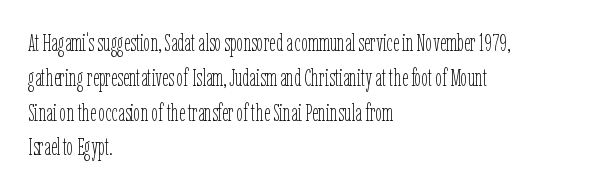
The image shows 24 px text type, upright; set left-aligned, normal line spacing (1.45x), normal letter spacing, not underlined.
